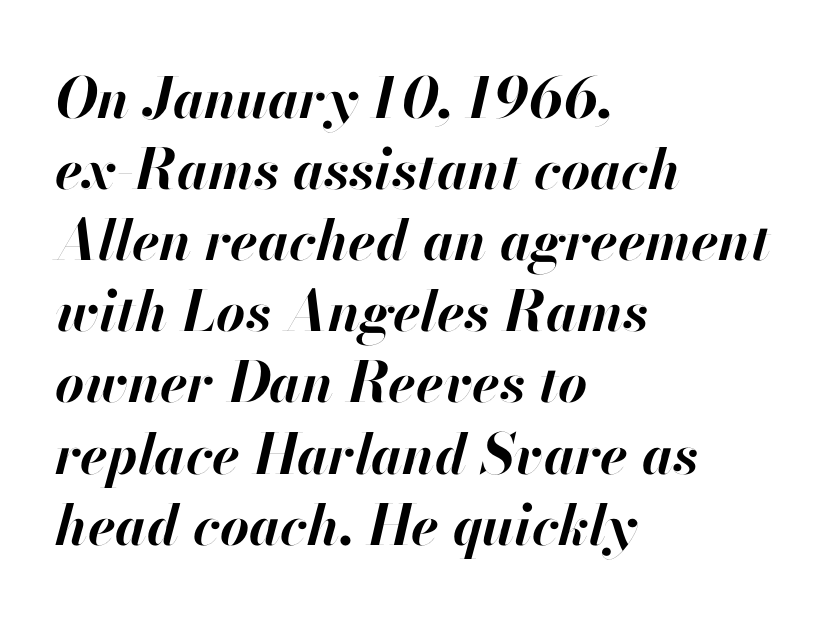
{"italic": "yes", "lean": "right", "slant_degrees": 13, "bold": "yes", "weight": "bold", "width": "normal", "stroke_contrast": "high", "x_height": "small", "monospaced": "no", "underline": "no", "align": "left", "line_spacing": "normal", "line_spacing_ratio": 1.27, "letter_spacing": "normal", "letter_spacing_em": 0.0, "glyph_px": 56}
